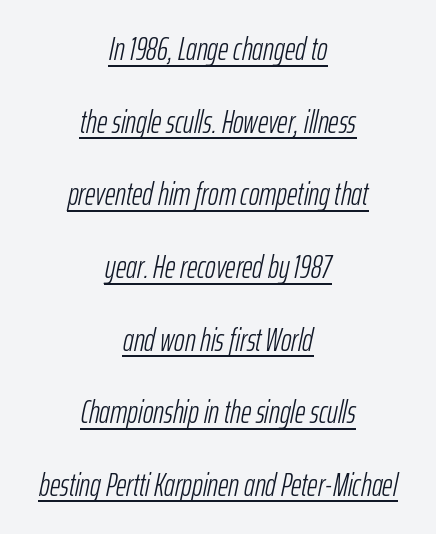
Q: Is the text bold? A: No.
Q: Is the text italic (slanted)? A: Yes, it leans right by about 12 degrees.
Q: Is the text underlined? A: Yes.
Q: How is the paragraph aligned? A: Centered.
Q: Is the spacing between letters normal or unusually wide? A: Normal.
Q: Is the spacing between lines tight, normal or loose? A: Loose.
Q: Width (condensed, normal, or wide)? A: Condensed.
Q: Stroke contrast? A: Low.
Q: x-height? A: Medium.
Q: Monospaced? A: No.
